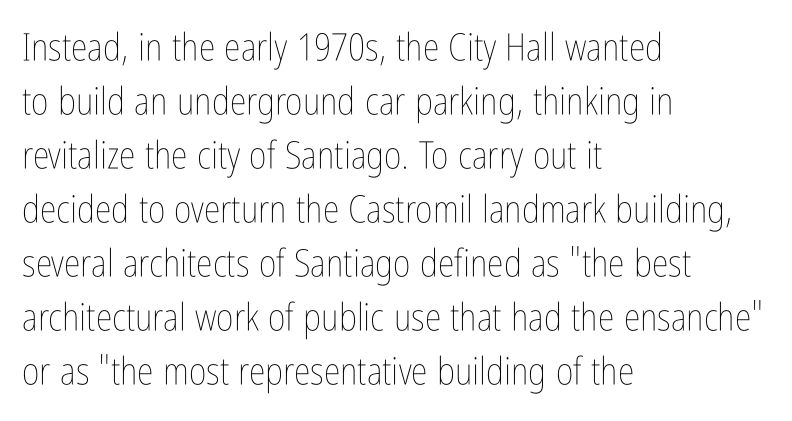
{"italic": "no", "bold": "no", "weight": "thin", "width": "condensed", "stroke_contrast": "low", "x_height": "medium", "monospaced": "no", "underline": "no", "align": "left", "line_spacing": "normal", "line_spacing_ratio": 1.42, "letter_spacing": "normal", "letter_spacing_em": 0.0, "glyph_px": 38}
